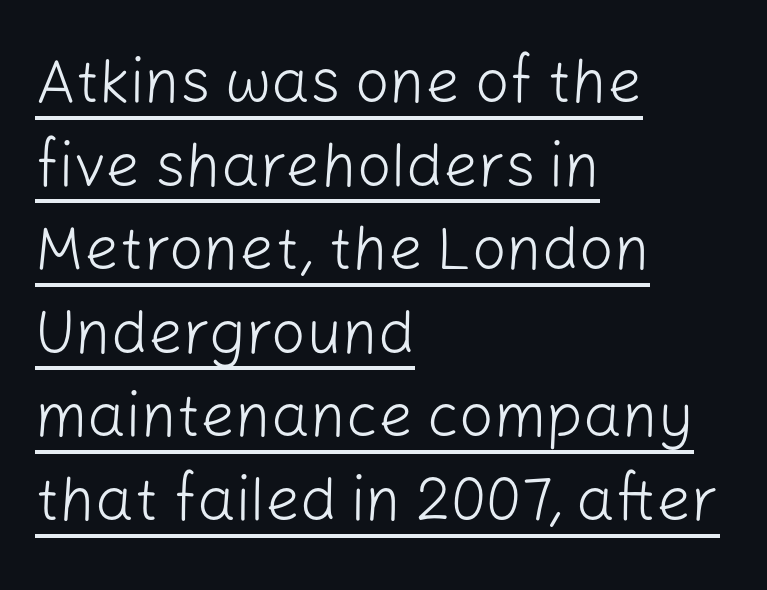
Q: Is the text bold? A: No.
Q: Is the text italic (slanted)? A: No, it is upright.
Q: Is the typeface a serif or a sans-serif typeface? A: Sans-serif.
Q: Is the text underlined? A: Yes.
Q: How is the paragraph aligned? A: Left-aligned.
Q: Is the spacing between letters normal or unusually wide? A: Normal.
Q: Is the spacing between lines tight, normal or loose? A: Normal.
Q: Width (condensed, normal, or wide)? A: Normal.
Q: Stroke contrast? A: Low.
Q: x-height? A: Medium.
Q: Monospaced? A: No.
